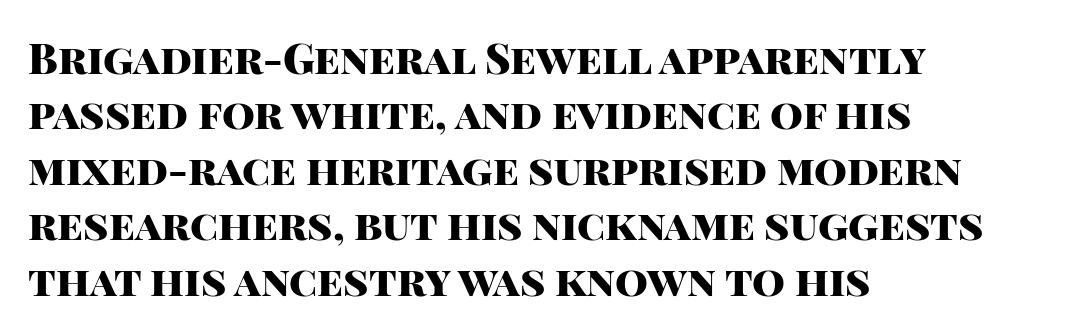
A sans-serif font was chosen for this passage. Characters follow at the spacing the type designer built in. Line starts are locked; line ends wander. Underline: absent. Posture: vertical.
